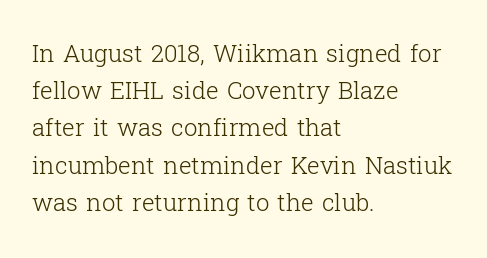
Q: Is the text bold? A: No.
Q: Is the text italic (slanted)? A: No, it is upright.
Q: Is the text underlined? A: No.
Q: How is the paragraph aligned? A: Left-aligned.
Q: Is the spacing between letters normal or unusually wide? A: Normal.
Q: Is the spacing between lines tight, normal or loose? A: Normal.
